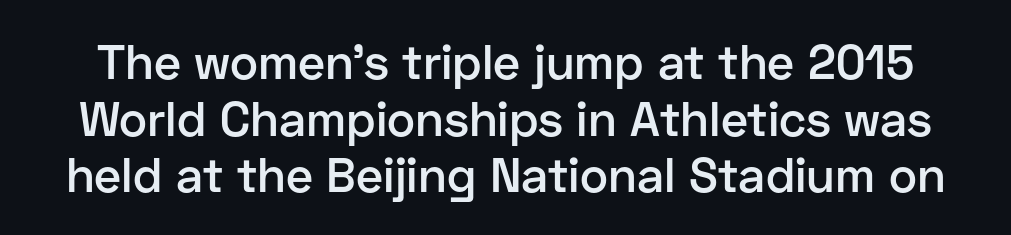
The image shows 48 px semibold sans-serif type, upright; set line spacing 1.18x, normal letter spacing, not underlined; low stroke contrast and a medium x-height.
